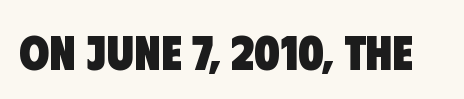
{"serif": "no", "bold": "yes", "weight": "heavy", "width": "condensed", "stroke_contrast": "low", "x_height": "large", "monospaced": "no", "underline": "no", "letter_spacing": "normal", "letter_spacing_em": 0.0, "glyph_px": 49}
